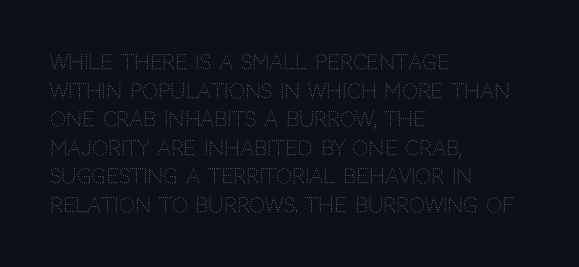
The image shows 20 px text type, upright; set left-aligned, normal line spacing (1.43x), normal letter spacing, not underlined.
